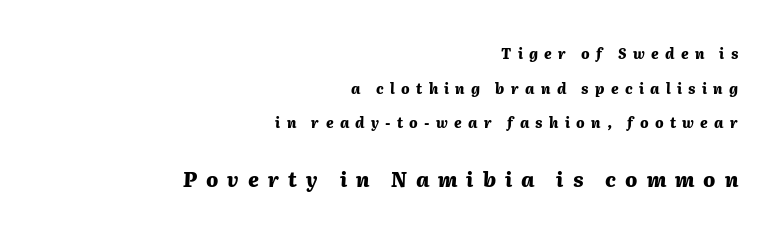
Q: Is the text bold? A: Yes.
Q: Is the text italic (slanted)? A: Yes, it leans right by about 2 degrees.
Q: Is the text underlined? A: No.
Q: How is the paragraph aligned? A: Right-aligned.
Q: Is the spacing between letters normal or unusually wide? A: Unusually wide.
Q: Is the spacing between lines tight, normal or loose? A: Loose.
Q: Which block of text is set in a larger size, the first (top) or the second (bottom)? A: The second (bottom) one.
